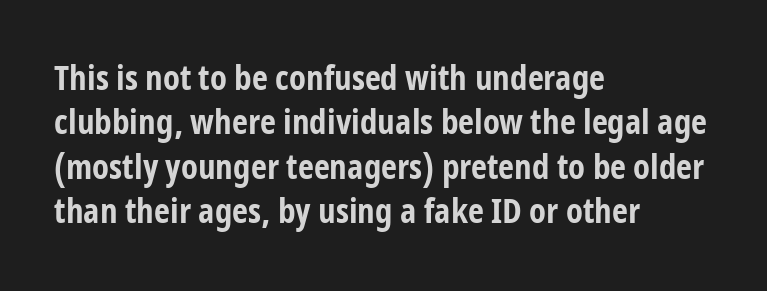
The glyphs are unaccompanied by any horizontal stroke below them. Line starts are locked; line ends wander. Spacing verdict: proportional, widths tailored to each character. Unlike italic type, these characters show no tilt at all. Baseline-to-baseline distance is the conventional proportion of letter height. The typesetting leans heavy: a genuine bold.
